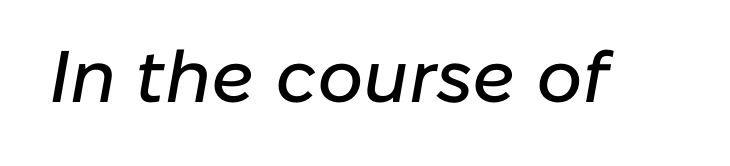
The image shows 73 px text type, italic (leaning right); set normal letter spacing, not underlined; low stroke contrast and a medium x-height.
